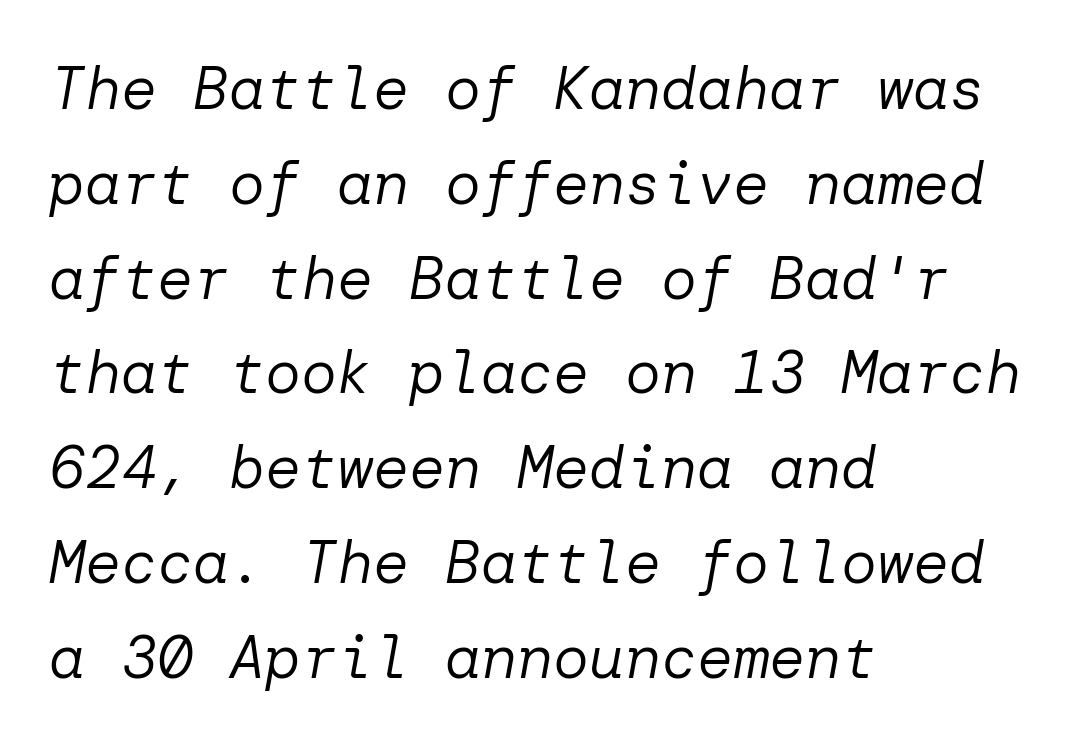
{"italic": "yes", "lean": "right", "slant_degrees": 10, "bold": "no", "weight": "regular", "width": "normal", "stroke_contrast": "low", "x_height": "medium", "underline": "no", "align": "left", "line_spacing": "normal", "line_spacing_ratio": 1.58, "letter_spacing": "normal", "letter_spacing_em": 0.0, "glyph_px": 60}
